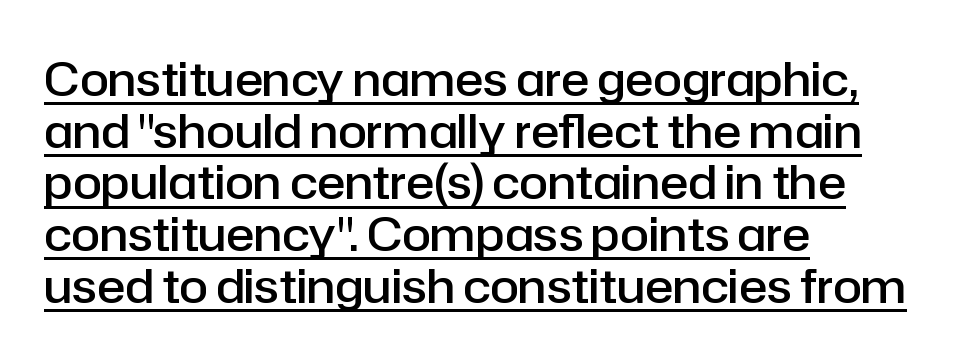
{"serif": "no", "italic": "no", "bold": "semi", "weight": "semibold", "width": "normal", "stroke_contrast": "low", "x_height": "medium", "monospaced": "no", "underline": "yes", "align": "left", "line_spacing": "tight", "line_spacing_ratio": 1.1, "letter_spacing": "normal", "letter_spacing_em": 0.0, "glyph_px": 47}
